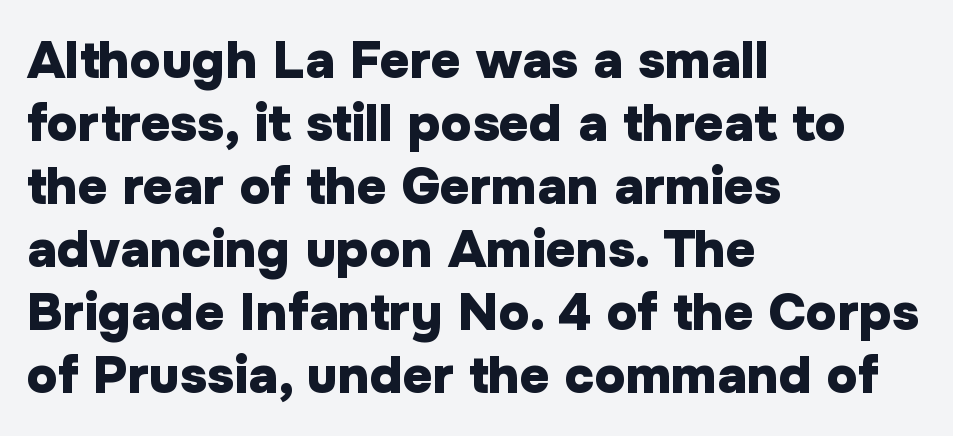
{"serif": "no", "italic": "no", "bold": "yes", "weight": "heavy", "width": "normal", "stroke_contrast": "low", "x_height": "medium", "monospaced": "no", "underline": "no", "align": "left", "line_spacing_ratio": 1.21, "letter_spacing": "normal", "letter_spacing_em": 0.0, "glyph_px": 52}
